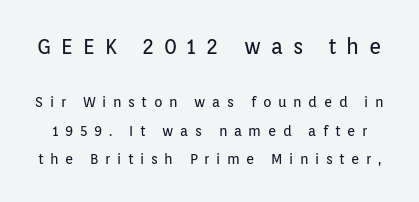
Size contrast runs from large at the top to small at the bottom. Stem width sits at or under what a default text font uses. This is roman type, the default non-slanted kind. Each word looks stretched out because of the extra space between its letters.
